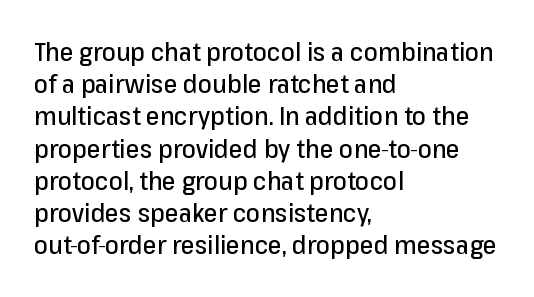
No italicization has been applied; the sample stays upright. This sample uses plain, unmodified letter spacing. Decoration check: the copy has no underline. The typesetter chose a ragged-right arrangement here. Interline gaps are of average width in this sample.
